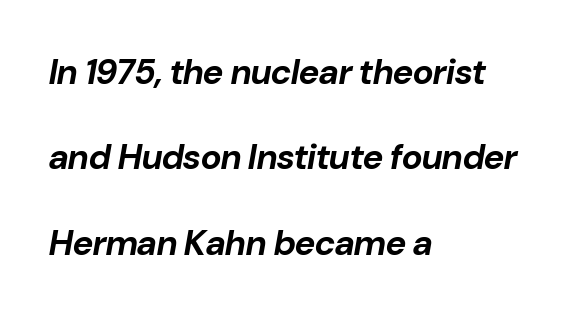
The image shows 35 px bold type, italic (leaning right); set left-aligned, loose line spacing (2.44x), normal letter spacing, not underlined; low stroke contrast and a medium x-height.
